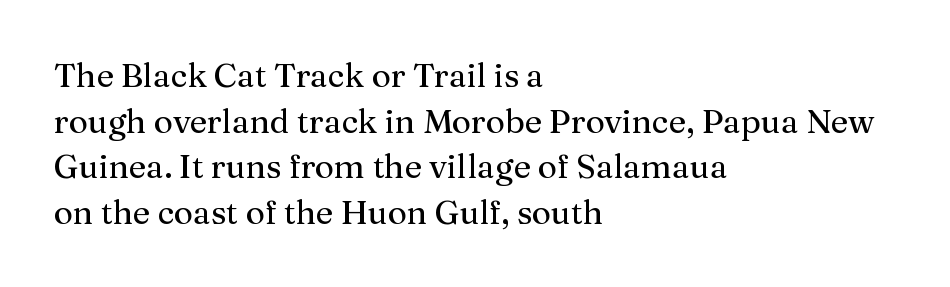
{"serif": "yes", "italic": "no", "width": "normal", "stroke_contrast": "medium", "x_height": "medium", "monospaced": "no", "underline": "no", "align": "left", "line_spacing": "normal", "line_spacing_ratio": 1.38, "letter_spacing": "normal", "letter_spacing_em": 0.0, "glyph_px": 33}
